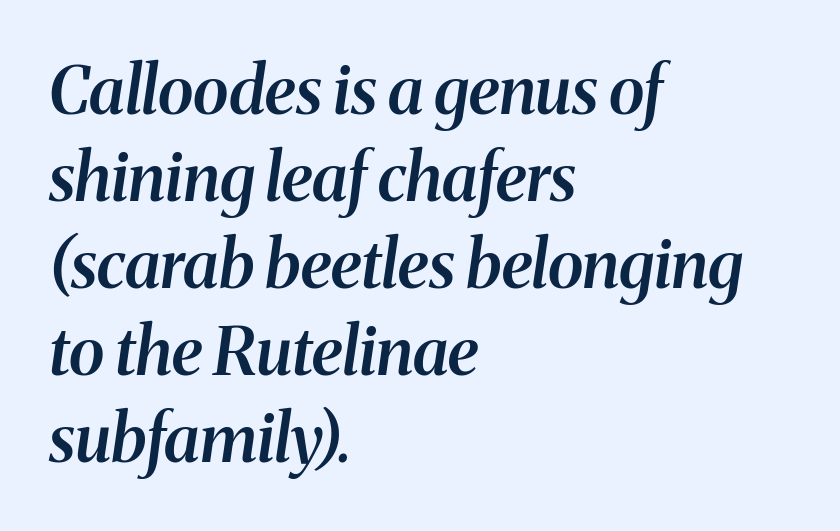
The image shows 66 px semibold serif type, italic (leaning right); set left-aligned, normal line spacing (1.32x), normal letter spacing, not underlined; medium stroke contrast and a medium x-height.
